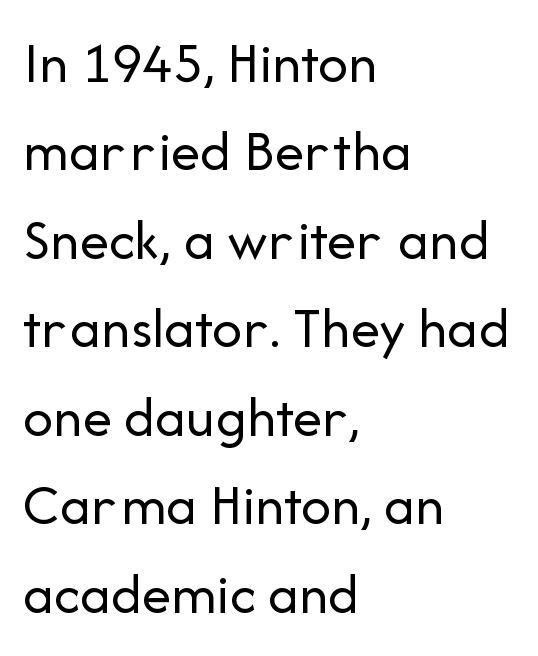
Q: Is the text bold? A: No.
Q: Is the text italic (slanted)? A: No, it is upright.
Q: Is the typeface a serif or a sans-serif typeface? A: Sans-serif.
Q: Is the text underlined? A: No.
Q: How is the paragraph aligned? A: Left-aligned.
Q: Is the spacing between letters normal or unusually wide? A: Normal.
Q: Is the spacing between lines tight, normal or loose? A: Normal.
Q: Width (condensed, normal, or wide)? A: Normal.
Q: Stroke contrast? A: Low.
Q: x-height? A: Medium.
Q: Monospaced? A: No.
